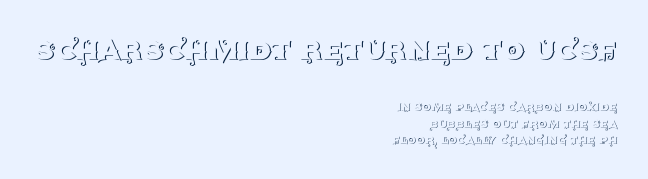
Q: Is the text bold? A: No.
Q: Is the text italic (slanted)? A: No, it is upright.
Q: Is the typeface a serif or a sans-serif typeface? A: Serif.
Q: Is the text underlined? A: No.
Q: How is the paragraph aligned? A: Right-aligned.
Q: Is the spacing between letters normal or unusually wide? A: Normal.
Q: Which block of text is set in a larger size, the first (top) or the second (bottom)? A: The first (top) one.
Q: Width (condensed, normal, or wide)? A: Normal.
Q: Stroke contrast? A: Medium.
Q: x-height? A: Large.
Q: Monospaced? A: No.
